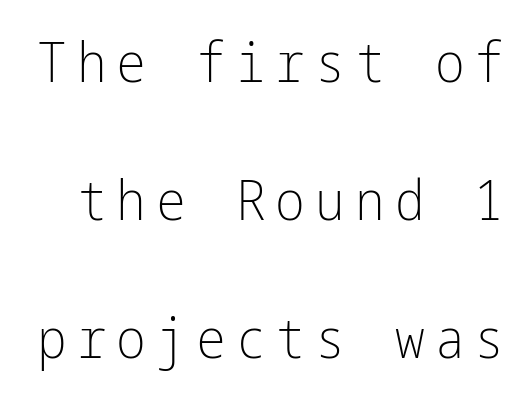
The image shows 56 px light, condensed sans-serif type, upright; set loose line spacing (2.46x), not underlined; low stroke contrast and a medium x-height.
